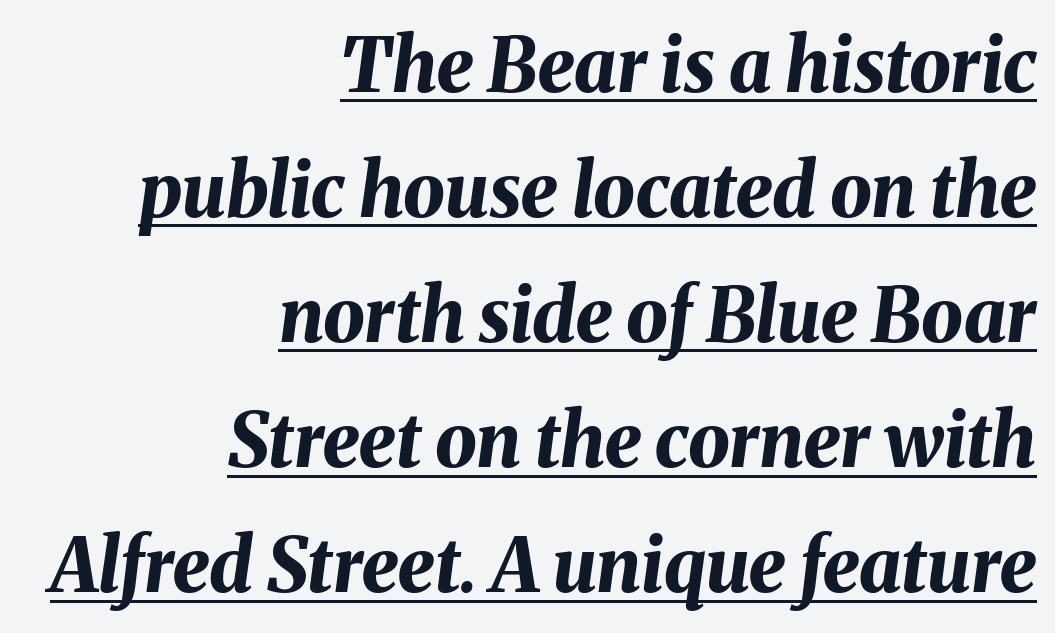
Q: Is the text bold? A: Yes.
Q: Is the text italic (slanted)? A: Yes, it leans right by about 8 degrees.
Q: Is the text underlined? A: Yes.
Q: How is the paragraph aligned? A: Right-aligned.
Q: Is the spacing between letters normal or unusually wide? A: Normal.
Q: Is the spacing between lines tight, normal or loose? A: Normal.
Q: Width (condensed, normal, or wide)? A: Normal.
Q: Stroke contrast? A: Medium.
Q: x-height? A: Medium.
Q: Monospaced? A: No.
